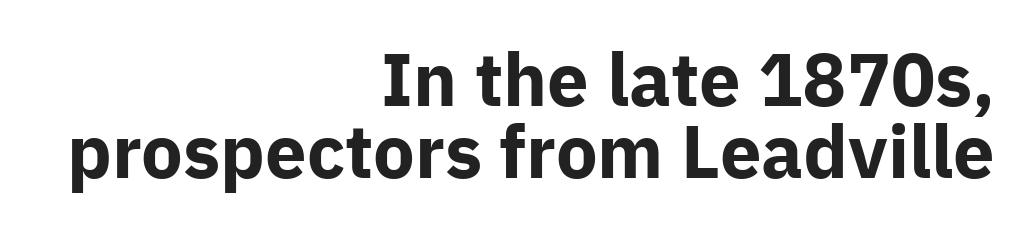
{"serif": "no", "italic": "no", "bold": "yes", "weight": "bold", "width": "normal", "stroke_contrast": "low", "x_height": "medium", "monospaced": "no", "underline": "no", "align": "right", "line_spacing": "tight", "line_spacing_ratio": 0.97, "letter_spacing": "normal", "letter_spacing_em": 0.0, "glyph_px": 74}
